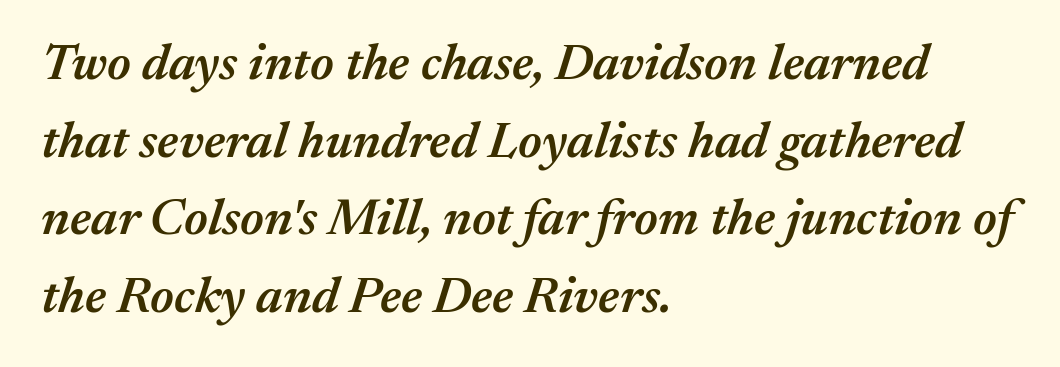
Letters rest on an invisible, unmarked baseline. The passage shown is typed in a proportional face where columns would drift. This is moderately heavy type, rendered in semibold. Successive baselines arrive at the customary interval. Line beginnings align vertically; line endings do not.
